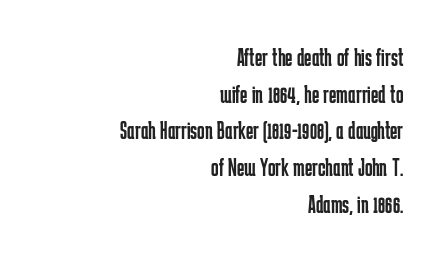
Q: Is the text bold? A: No.
Q: Is the text italic (slanted)? A: No, it is upright.
Q: Is the text underlined? A: No.
Q: How is the paragraph aligned? A: Right-aligned.
Q: Is the spacing between letters normal or unusually wide? A: Normal.
Q: Is the spacing between lines tight, normal or loose? A: Normal.
